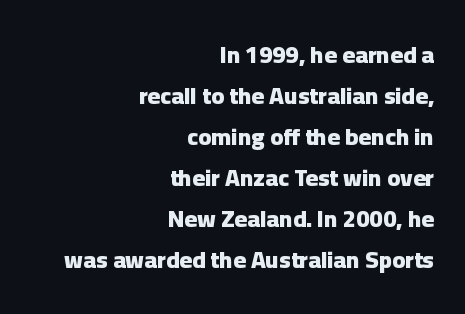
The image shows 24 px bold type, upright; set right-aligned, line spacing 1.71x, normal letter spacing, not underlined.
